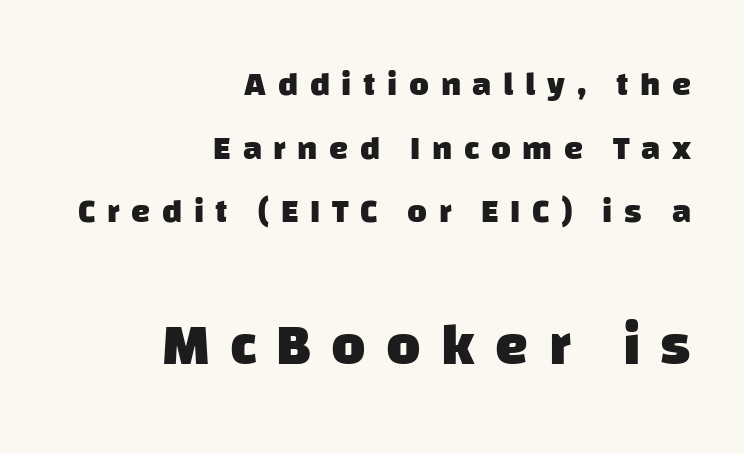
The image shows 59 px heavy sans-serif type; set right-aligned, line spacing 1.87x, unusually wide letter spacing (+0.34 em), not underlined; the second (bottom) block is 1.74x larger; low stroke contrast and a large x-height.
